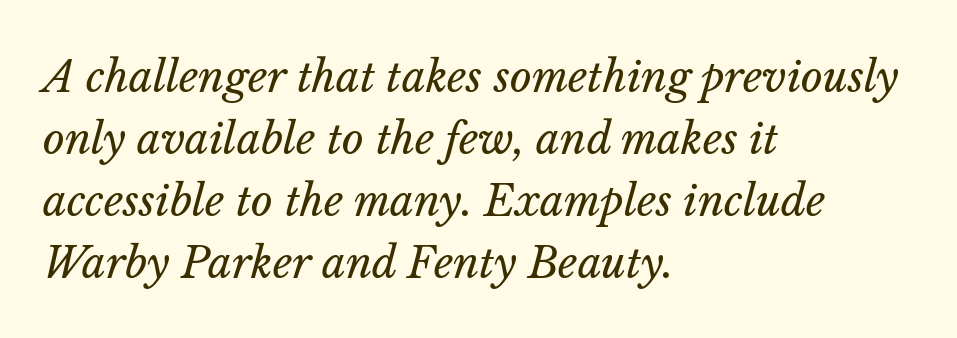
Q: Is the text bold? A: No.
Q: Is the text italic (slanted)? A: Yes, it leans right by about 14 degrees.
Q: Is the text underlined? A: No.
Q: How is the paragraph aligned? A: Left-aligned.
Q: Is the spacing between letters normal or unusually wide? A: Normal.
Q: Is the spacing between lines tight, normal or loose? A: Normal.
Q: Width (condensed, normal, or wide)? A: Normal.
Q: Stroke contrast? A: Low.
Q: x-height? A: Medium.
Q: Monospaced? A: No.
